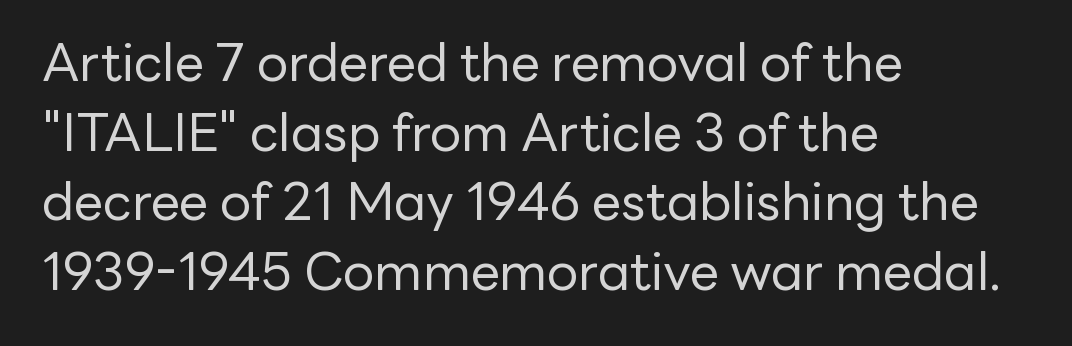
The image shows 52 px regular-weight sans-serif type, upright; set left-aligned, normal line spacing (1.34x), normal letter spacing, not underlined; low stroke contrast and a medium x-height.
